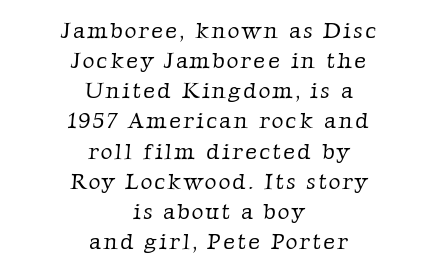
How would I describe the line gaps? Plain and ordinary. A clean baseline with only descenders dipping below it. Horizontally, the lines are justified to the midpoint only. Unbolded letterforms with no extra heft.
